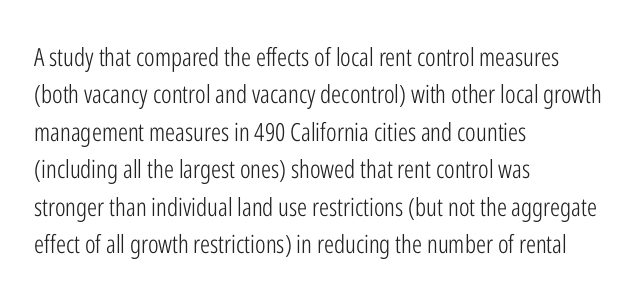
The image shows 25 px text type, upright; set left-aligned, normal line spacing (1.5x), normal letter spacing, not underlined.
